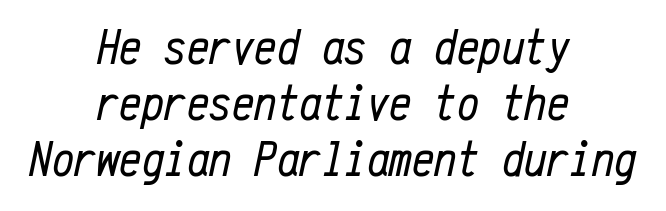
{"italic": "yes", "lean": "right", "slant_degrees": 12, "bold": "no", "weight": "regular", "width": "condensed", "stroke_contrast": "low", "x_height": "medium", "monospaced": "yes", "underline": "no", "align": "center", "line_spacing": "tight", "line_spacing_ratio": 1.12, "letter_spacing": "normal", "letter_spacing_em": 0.0, "glyph_px": 50}
